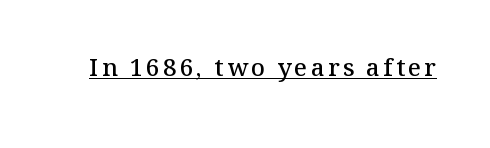
{"italic": "no", "bold": "semi", "underline": "yes", "glyph_px": 24}
